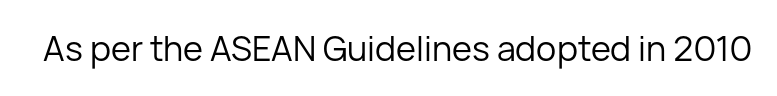
The image shows 34 px regular-weight sans-serif type, upright; set normal letter spacing, not underlined; low stroke contrast and a medium x-height.
